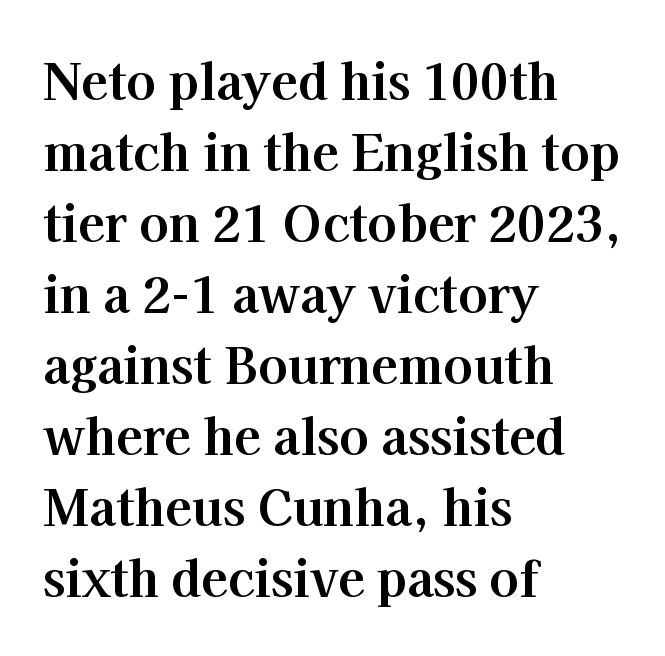
{"serif": "yes", "italic": "no", "bold": "yes", "weight": "bold", "width": "normal", "stroke_contrast": "high", "x_height": "medium", "monospaced": "no", "underline": "no", "align": "left", "line_spacing": "normal", "line_spacing_ratio": 1.45, "letter_spacing": "normal", "letter_spacing_em": 0.0, "glyph_px": 49}
